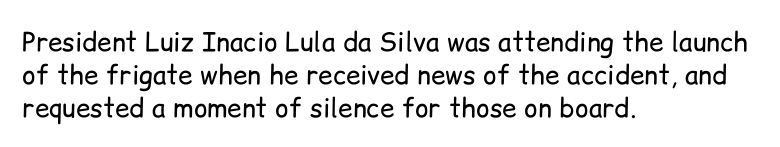
{"italic": "no", "bold": "no", "underline": "no", "align": "left", "line_spacing": "normal", "line_spacing_ratio": 1.26, "letter_spacing": "normal", "letter_spacing_em": 0.0, "glyph_px": 26}
